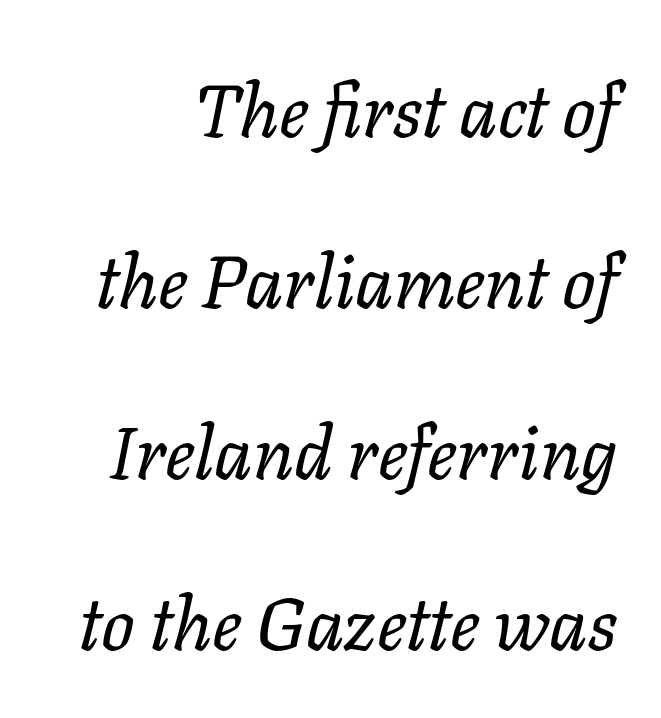
Q: Is the text bold? A: No.
Q: Is the text italic (slanted)? A: Yes, it leans right by about 11 degrees.
Q: Is the text underlined? A: No.
Q: Is the spacing between letters normal or unusually wide? A: Normal.
Q: Is the spacing between lines tight, normal or loose? A: Loose.
Q: Width (condensed, normal, or wide)? A: Normal.
Q: Stroke contrast? A: Low.
Q: x-height? A: Medium.
Q: Monospaced? A: No.
